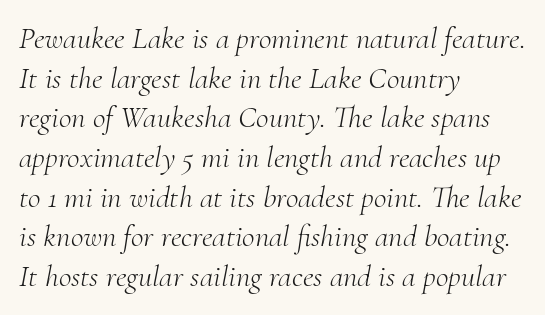
Q: Is the text bold? A: No.
Q: Is the text italic (slanted)? A: Yes, it leans right by about 10 degrees.
Q: Is the typeface a serif or a sans-serif typeface? A: Serif.
Q: Is the text underlined? A: No.
Q: How is the paragraph aligned? A: Left-aligned.
Q: Is the spacing between letters normal or unusually wide? A: Normal.
Q: Is the spacing between lines tight, normal or loose? A: Normal.
Q: Width (condensed, normal, or wide)? A: Normal.
Q: Stroke contrast? A: Medium.
Q: x-height? A: Small.
Q: Monospaced? A: No.
